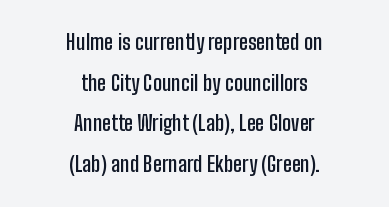
Q: Is the text bold? A: Semi-bold.
Q: Is the text italic (slanted)? A: No, it is upright.
Q: Is the text underlined? A: No.
Q: How is the paragraph aligned? A: Centered.
Q: Is the spacing between letters normal or unusually wide? A: Normal.
Q: Is the spacing between lines tight, normal or loose? A: Loose.
